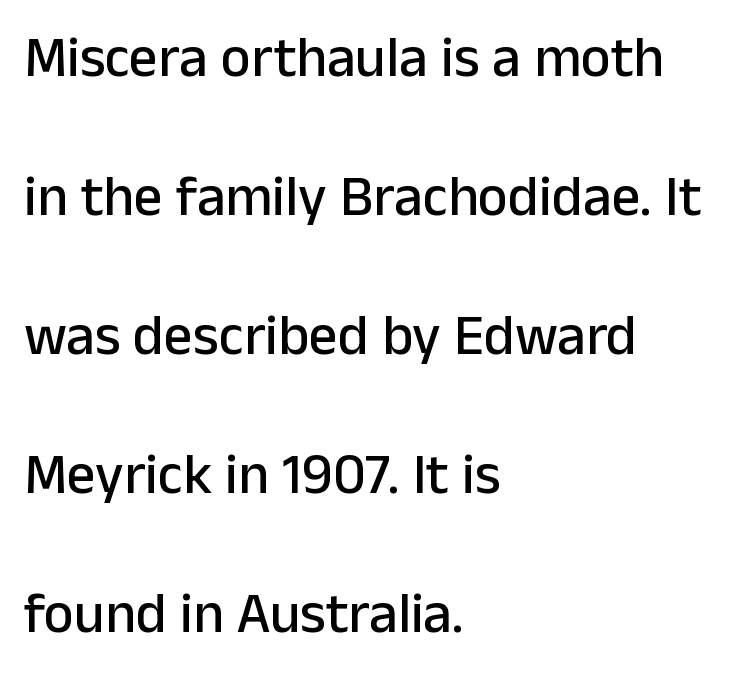
The image shows 57 px sans-serif type, upright; set left-aligned, loose line spacing (2.44x), normal letter spacing, not underlined; low stroke contrast and a medium x-height.
